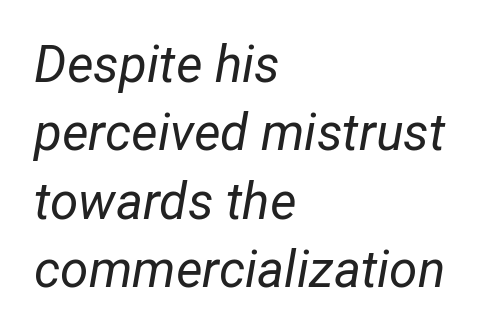
The image shows 51 px regular-weight type, italic (leaning right); set left-aligned, normal line spacing (1.34x), normal letter spacing, not underlined; low stroke contrast and a medium x-height.
